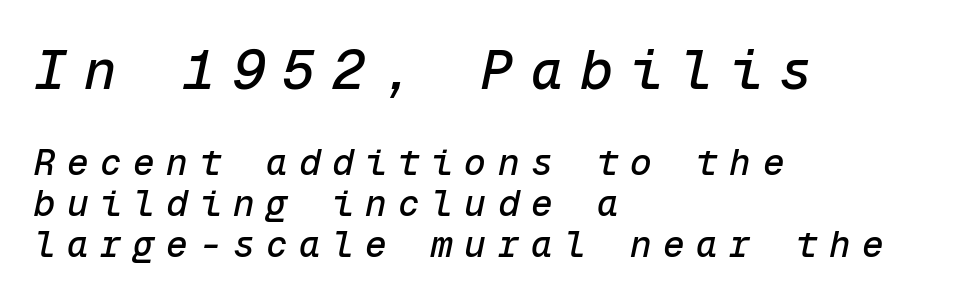
Plain, unruled lines of type. Substantial extra tracking has been applied to these lines. Looks like terminal output: every glyph gets an equal slot. Each line starts at the same left margin while the right side varies.
